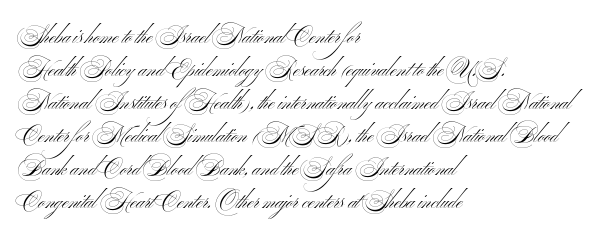
Q: Is the text bold? A: No.
Q: Is the text italic (slanted)? A: Yes.
Q: Is the text underlined? A: No.
Q: How is the paragraph aligned? A: Left-aligned.
Q: Is the spacing between letters normal or unusually wide? A: Normal.
Q: Is the spacing between lines tight, normal or loose? A: Normal.
